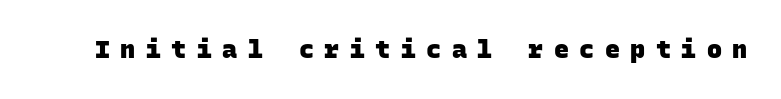
The image shows 25 px bold type; set unusually wide letter spacing (+0.42 em), not underlined.
